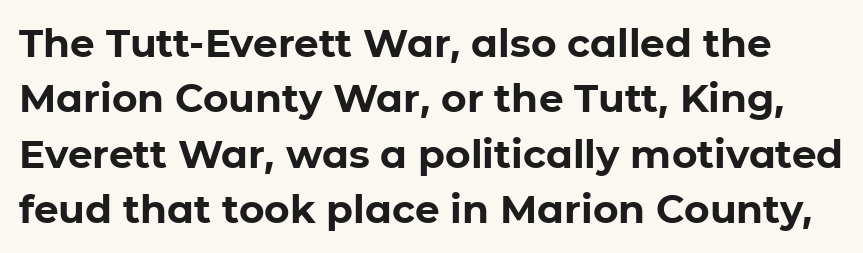
Q: Is the text bold? A: Yes.
Q: Is the text italic (slanted)? A: No, it is upright.
Q: Is the typeface a serif or a sans-serif typeface? A: Sans-serif.
Q: Is the text underlined? A: No.
Q: Is the spacing between letters normal or unusually wide? A: Normal.
Q: Is the spacing between lines tight, normal or loose? A: Normal.
Q: Width (condensed, normal, or wide)? A: Normal.
Q: Stroke contrast? A: Low.
Q: x-height? A: Medium.
Q: Monospaced? A: No.
